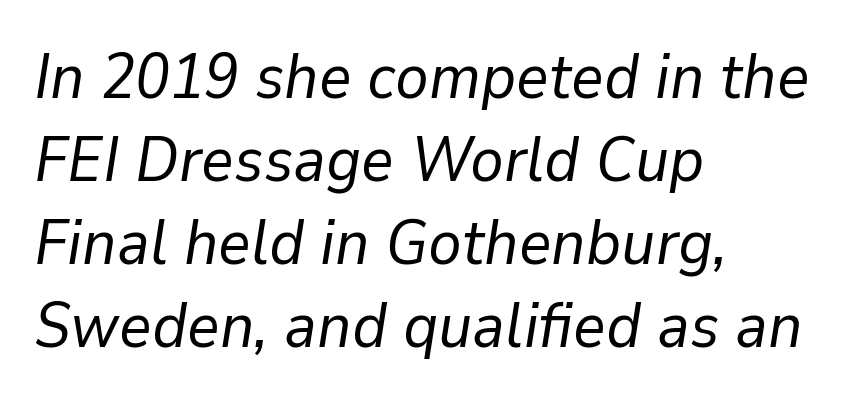
Q: Is the text bold? A: No.
Q: Is the text italic (slanted)? A: Yes, it leans right by about 9 degrees.
Q: Is the text underlined? A: No.
Q: How is the paragraph aligned? A: Left-aligned.
Q: Is the spacing between letters normal or unusually wide? A: Normal.
Q: Is the spacing between lines tight, normal or loose? A: Normal.
Q: Width (condensed, normal, or wide)? A: Normal.
Q: Stroke contrast? A: Low.
Q: x-height? A: Medium.
Q: Monospaced? A: No.
